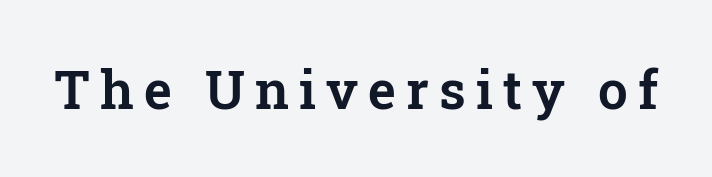
The image shows 53 px serif type, upright; set not underlined; low stroke contrast and a medium x-height.
